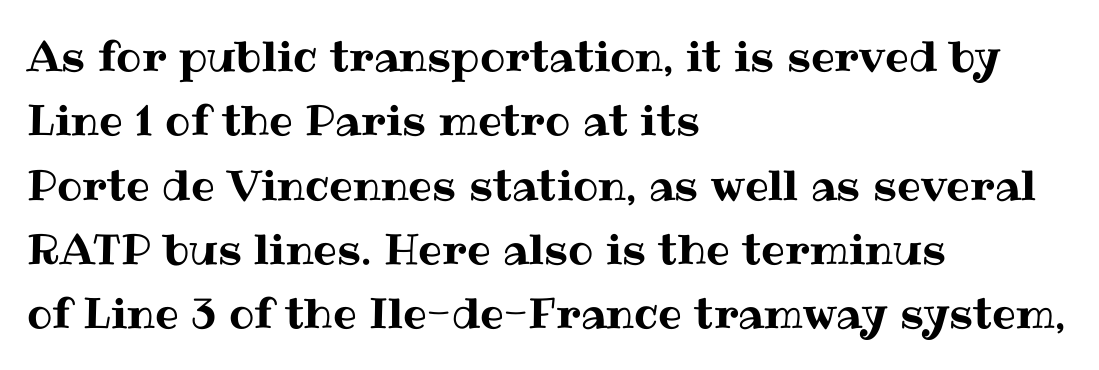
Ascenders rise straight up at ninety degrees. The area under the type is left untouched. Notice how descenders clear the ascenders below comfortably — that's standard leading. The rendering uses natural spacing where letterforms have individual widths. The letterforms sit shoulder to shoulder at normal distance. Horizontal alignment here is leftward, the default for most running prose.
